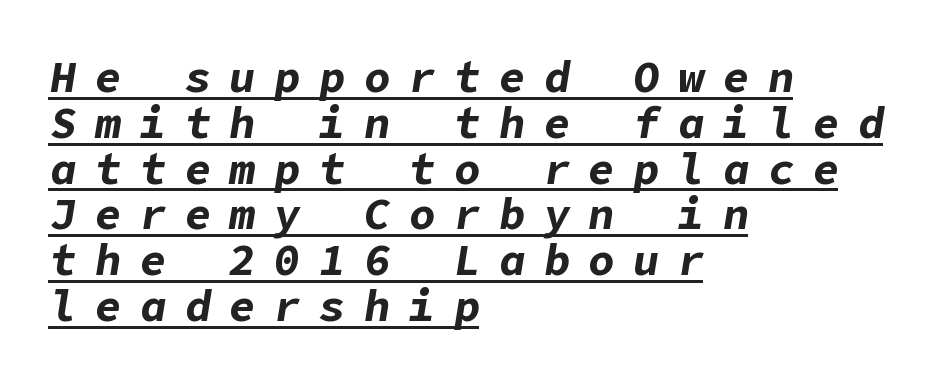
The image shows 44 px bold type, italic (leaning right); set left-aligned, tight line spacing (1.04x), unusually wide letter spacing (+0.42 em), underlined; low stroke contrast and a medium x-height.
